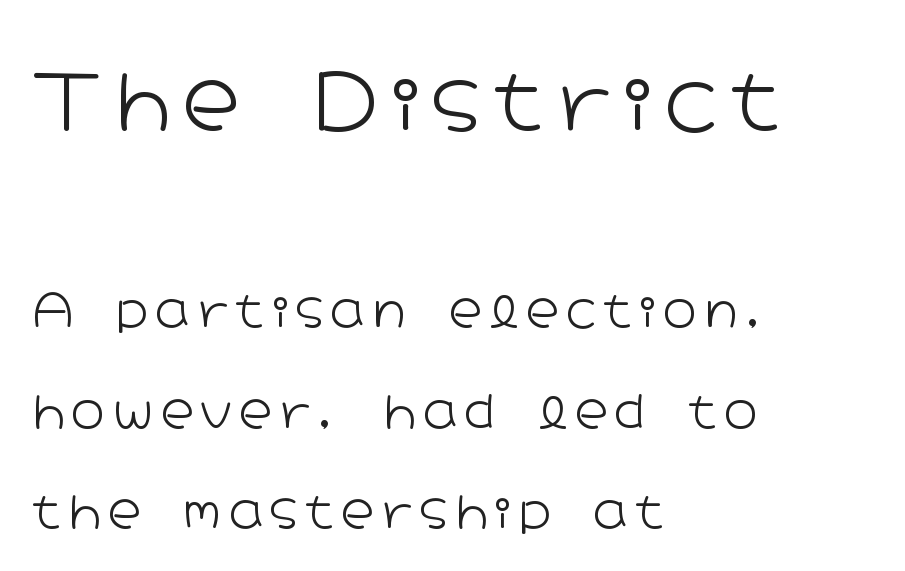
Type style note: lacks serifs. Weight: not bold — regular or lighter. Which margin do the lines hug? The left one — the right edge is uneven. The face used here appears at its bigger size in the upper chunk.
